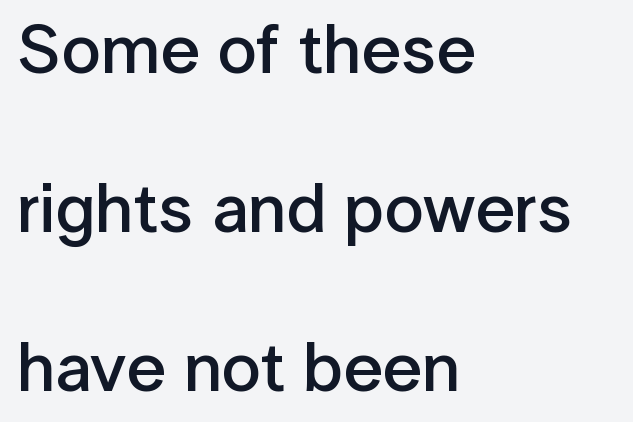
{"serif": "no", "italic": "no", "bold": "semi", "weight": "semibold", "width": "normal", "stroke_contrast": "low", "x_height": "medium", "monospaced": "no", "underline": "no", "align": "left", "line_spacing": "loose", "line_spacing_ratio": 2.27, "letter_spacing": "normal", "letter_spacing_em": 0.0, "glyph_px": 70}
